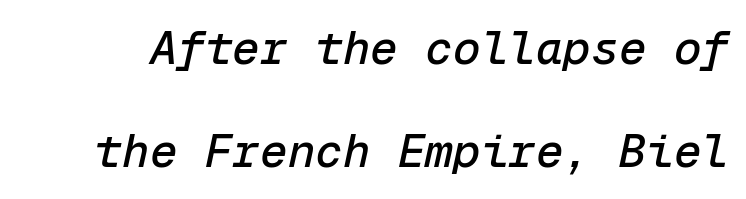
Do the characters align in a grid? Yes, the font is monospaced. Quick note: underline off. No extra tracking has been applied to these lines. The typography opts for an oblique posture over an upright one. The vertical gap from one line to the next is large.
